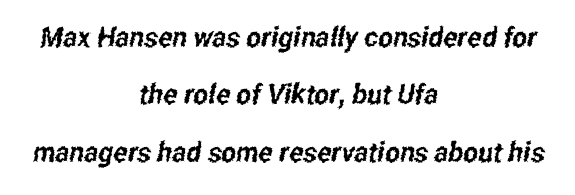
Q: Is the typeface a serif or a sans-serif typeface? A: Sans-serif.
Q: Is the text underlined? A: No.
Q: How is the paragraph aligned? A: Centered.
Q: Is the spacing between letters normal or unusually wide? A: Normal.
Q: Is the spacing between lines tight, normal or loose? A: Loose.
Q: Width (condensed, normal, or wide)? A: Condensed.
Q: Stroke contrast? A: Low.
Q: x-height? A: Medium.
Q: Monospaced? A: No.
